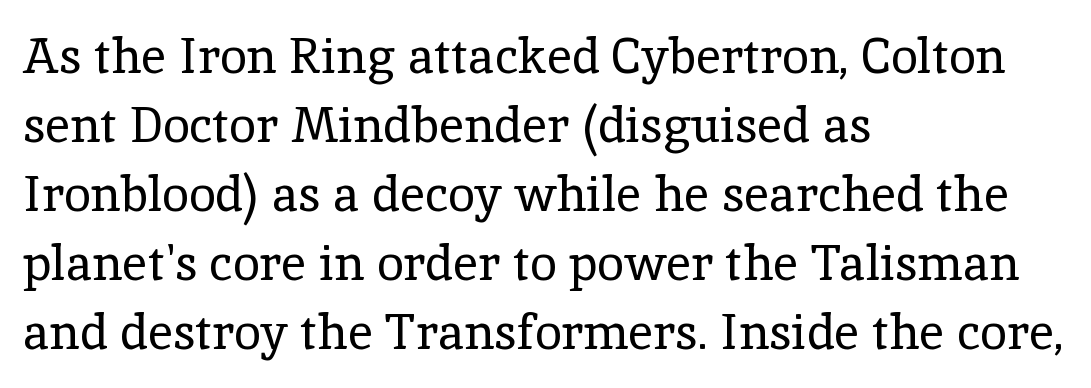
The image shows 49 px regular-weight serif type, upright; set left-aligned, normal line spacing (1.41x), normal letter spacing, not underlined; a medium x-height.
